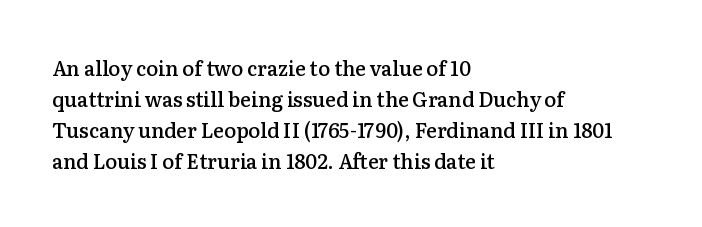
The typography opts for an upright posture over an oblique one. Line beginnings align vertically; line endings do not. Compared with typical body copy, the letter spacing here is the same. Does the leading feel generous? No, just average. Summary of weight: moderately heavy, a semibold.
